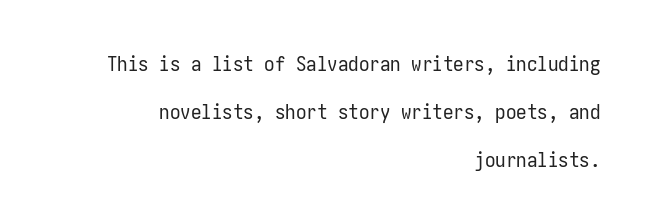
{"italic": "no", "bold": "no", "underline": "no", "align": "right", "line_spacing": "loose", "line_spacing_ratio": 2.29, "letter_spacing": "normal", "letter_spacing_em": 0.0, "glyph_px": 21}
